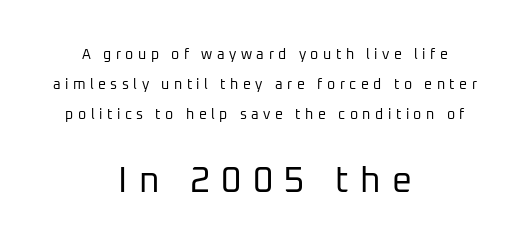
Q: Is the text bold? A: No.
Q: Is the text italic (slanted)? A: No, it is upright.
Q: Is the typeface a serif or a sans-serif typeface? A: Sans-serif.
Q: Is the text underlined? A: No.
Q: How is the paragraph aligned? A: Centered.
Q: Is the spacing between letters normal or unusually wide? A: Unusually wide.
Q: Is the spacing between lines tight, normal or loose? A: Loose.
Q: Which block of text is set in a larger size, the first (top) or the second (bottom)? A: The second (bottom) one.
Q: Width (condensed, normal, or wide)? A: Normal.
Q: Stroke contrast? A: Low.
Q: x-height? A: Medium.
Q: Monospaced? A: No.
